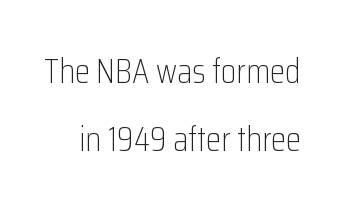
Q: Is the text bold? A: No.
Q: Is the text italic (slanted)? A: No, it is upright.
Q: Is the typeface a serif or a sans-serif typeface? A: Sans-serif.
Q: Is the text underlined? A: No.
Q: Is the spacing between letters normal or unusually wide? A: Normal.
Q: Is the spacing between lines tight, normal or loose? A: Loose.
Q: Width (condensed, normal, or wide)? A: Condensed.
Q: Stroke contrast? A: Low.
Q: x-height? A: Medium.
Q: Monospaced? A: No.
